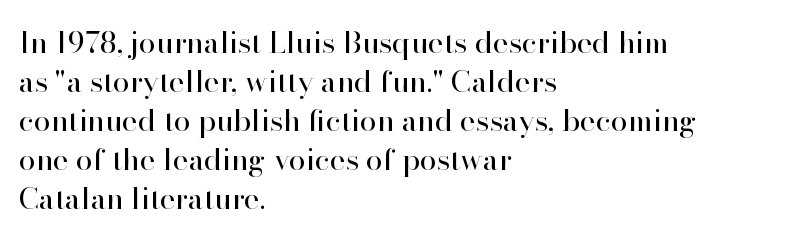
{"serif": "yes", "italic": "no", "bold": "no", "weight": "regular", "width": "normal", "stroke_contrast": "high", "x_height": "small", "monospaced": "no", "underline": "no", "align": "left", "line_spacing": "normal", "line_spacing_ratio": 1.3, "letter_spacing": "normal", "letter_spacing_em": 0.0, "glyph_px": 30}
